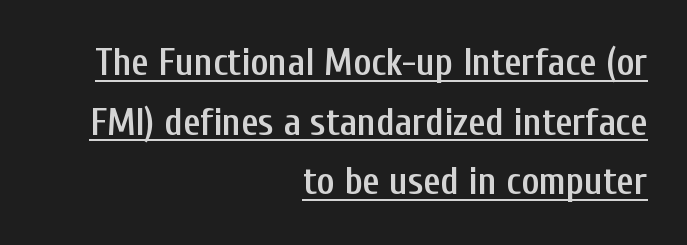
All the whitespace from short lines collects on the left. Note: no serifs on the glyphs. Notice how a bar underscores the lettering throughout. If you drew a line through each stem, it would be perfectly vertical. Spacing verdict: proportional, widths tailored to each character. Characters follow at the spacing the type designer built in.
